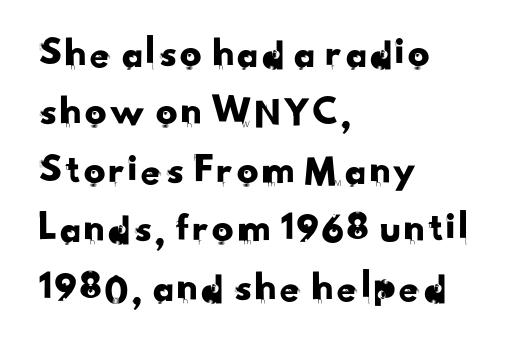
{"serif": "no", "width": "normal", "stroke_contrast": "low", "x_height": "small", "monospaced": "no", "underline": "no", "align": "left", "line_spacing": "normal", "line_spacing_ratio": 1.36, "letter_spacing": "normal", "letter_spacing_em": 0.0, "glyph_px": 43}
